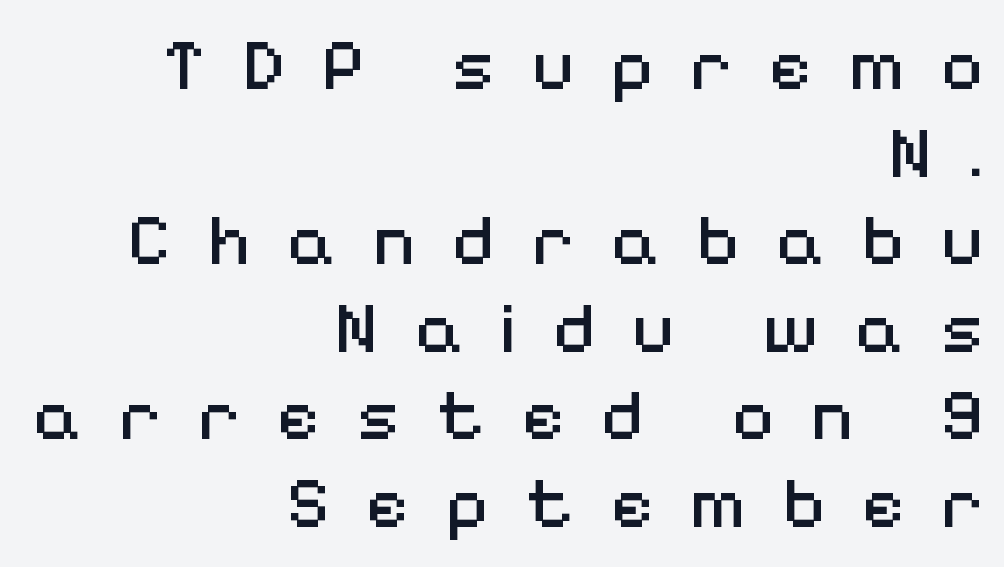
{"serif": "no", "italic": "no", "bold": "no", "weight": "regular", "width": "normal", "stroke_contrast": "medium", "x_height": "medium", "monospaced": "no", "underline": "no", "align": "right", "line_spacing_ratio": 1.2, "letter_spacing": "wide", "letter_spacing_em": 0.5, "glyph_px": 73}
